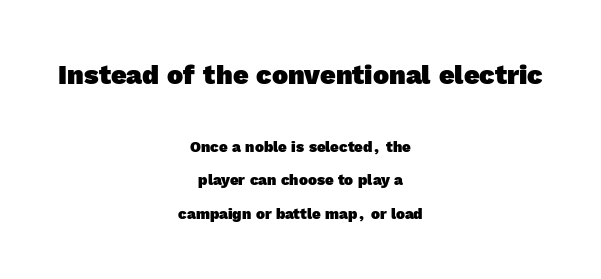
The image shows 27 px bold type; set centered, loose line spacing (2.21x), normal letter spacing, not underlined; the first (top) block is 1.8x larger.
